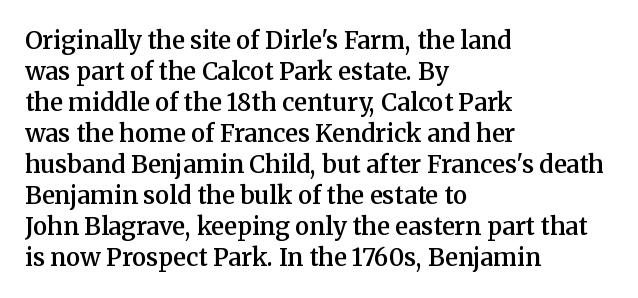
Q: Is the text bold? A: Semi-bold.
Q: Is the text italic (slanted)? A: No, it is upright.
Q: Is the text underlined? A: No.
Q: How is the paragraph aligned? A: Left-aligned.
Q: Is the spacing between letters normal or unusually wide? A: Normal.
Q: Is the spacing between lines tight, normal or loose? A: Normal.
